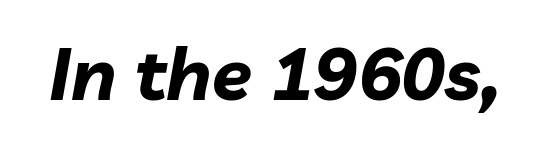
Nobody drew a line under any word here. I'd describe the lettering as bold — thick and assertive. Characters are canted at an angle relative to the baseline's perpendicular. Varying glyph widths throughout — classic text-font behaviour. The type is set solid horizontally, with unmodified tracking.
